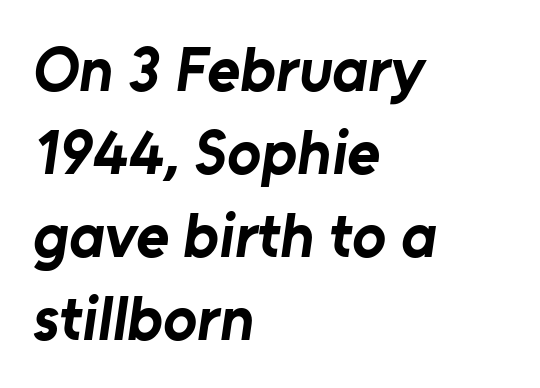
{"serif": "no", "bold": "yes", "weight": "bold", "width": "normal", "stroke_contrast": "low", "x_height": "medium", "monospaced": "no", "underline": "no", "align": "left", "line_spacing": "normal", "line_spacing_ratio": 1.32, "letter_spacing": "normal", "letter_spacing_em": 0.0, "glyph_px": 63}
